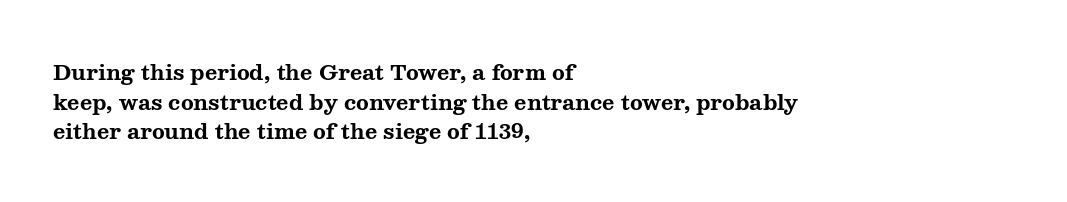
The vertical gap from one line to the next is medium. Beneath every word, the page is bare. Nothing unusual about the tracking: characters are spaced as the font intends. Its strokes are broad and dark, the hallmark of bold type. This sample uses an upright cut, with every glyph sitting square on the baseline. If you drew a ruler down the left edge, every line would touch it.
